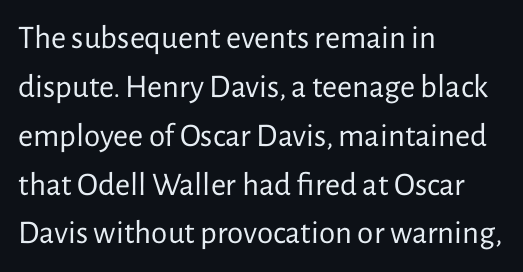
{"serif": "no", "italic": "no", "bold": "no", "weight": "regular", "width": "normal", "stroke_contrast": "low", "x_height": "medium", "monospaced": "no", "underline": "no", "align": "left", "line_spacing": "normal", "line_spacing_ratio": 1.48, "letter_spacing": "normal", "letter_spacing_em": 0.0, "glyph_px": 33}
